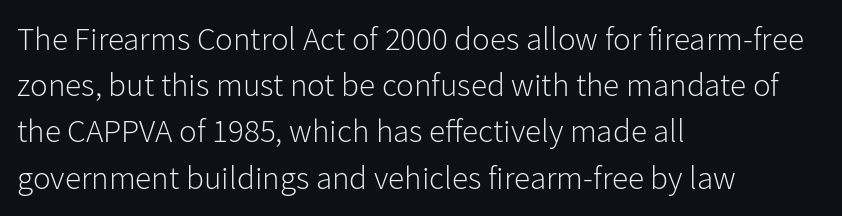
{"serif": "no", "italic": "no", "bold": "no", "weight": "light", "width": "normal", "stroke_contrast": "low", "x_height": "medium", "monospaced": "no", "underline": "no", "align": "left", "line_spacing": "normal", "line_spacing_ratio": 1.4, "letter_spacing": "normal", "letter_spacing_em": 0.0, "glyph_px": 33}
